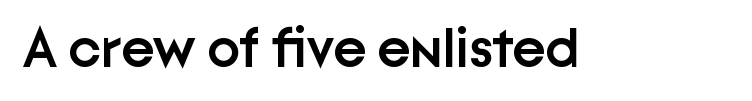
The image shows 56 px semibold sans-serif type, upright; set normal letter spacing, not underlined; low stroke contrast and a medium x-height.
